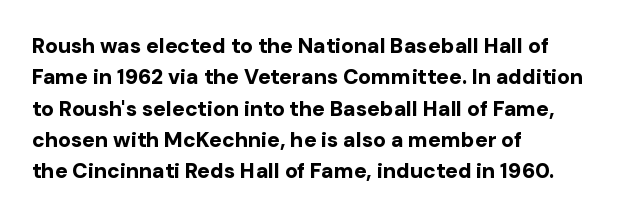
The image shows 21 px bold type, upright; set left-aligned, normal line spacing (1.49x), normal letter spacing, not underlined.
